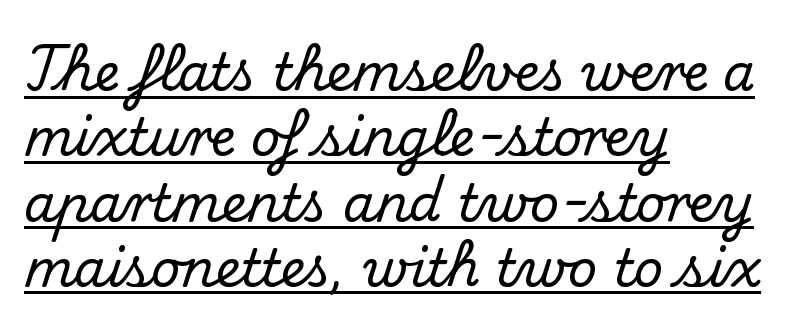
The image shows 51 px serif type; set left-aligned, normal line spacing (1.28x), normal letter spacing, underlined; medium stroke contrast and a small x-height.
